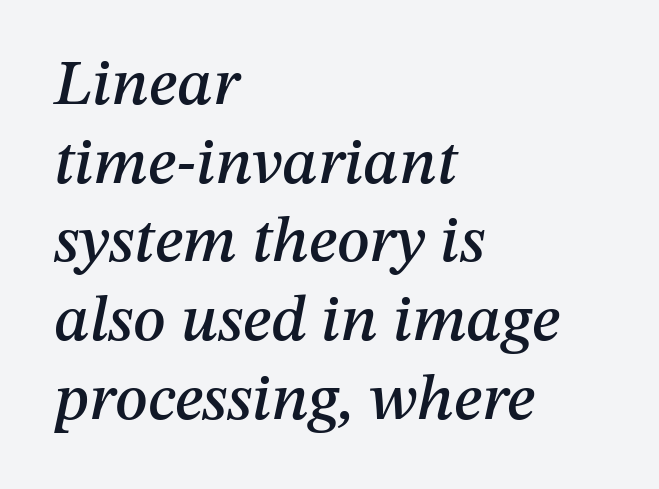
The image shows 65 px text type, italic (leaning right); set left-aligned, line spacing 1.21x, normal letter spacing, not underlined; medium stroke contrast and a medium x-height.
